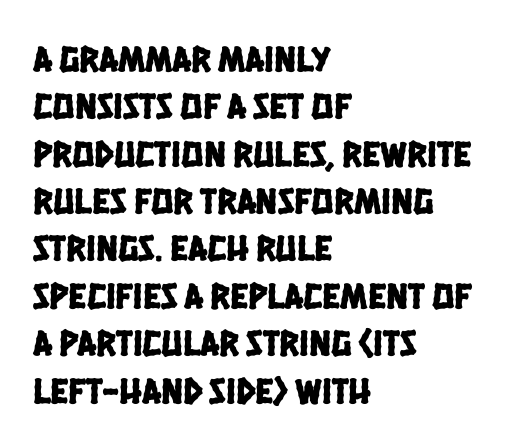
The image shows 37 px condensed sans-serif type; set left-aligned, normal line spacing (1.28x), normal letter spacing, not underlined; low stroke contrast and a large x-height.
